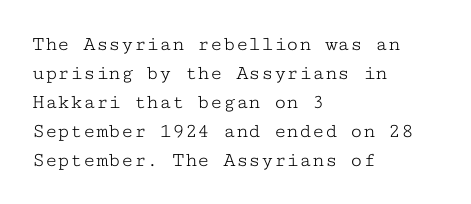
Q: Is the text bold? A: No.
Q: Is the text italic (slanted)? A: No, it is upright.
Q: Is the text underlined? A: No.
Q: How is the paragraph aligned? A: Left-aligned.
Q: Is the spacing between letters normal or unusually wide? A: Normal.
Q: Is the spacing between lines tight, normal or loose? A: Normal.
